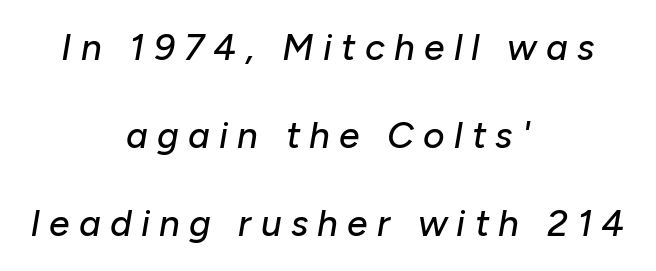
The image shows 37 px text type, italic (leaning right); set centered, loose line spacing (2.38x), unusually wide letter spacing (+0.25 em), not underlined; low stroke contrast and a medium x-height.
